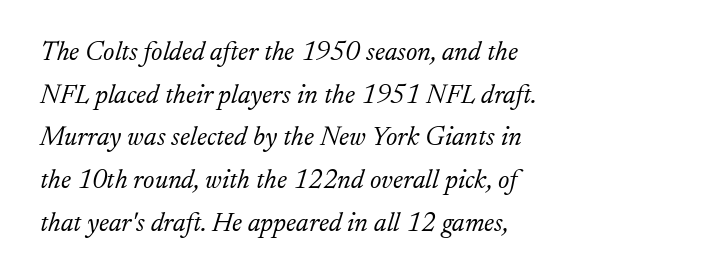
{"italic": "yes", "lean": "right", "slant_degrees": 17, "bold": "no", "underline": "no", "align": "left", "line_spacing": "normal", "line_spacing_ratio": 1.58, "letter_spacing": "normal", "letter_spacing_em": 0.0, "glyph_px": 27}
